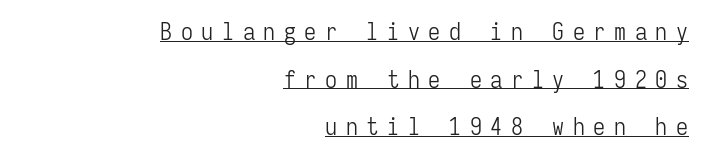
The image shows 24 px text type, upright; set right-aligned, loose line spacing (1.98x), unusually wide letter spacing (+0.36 em), underlined.
